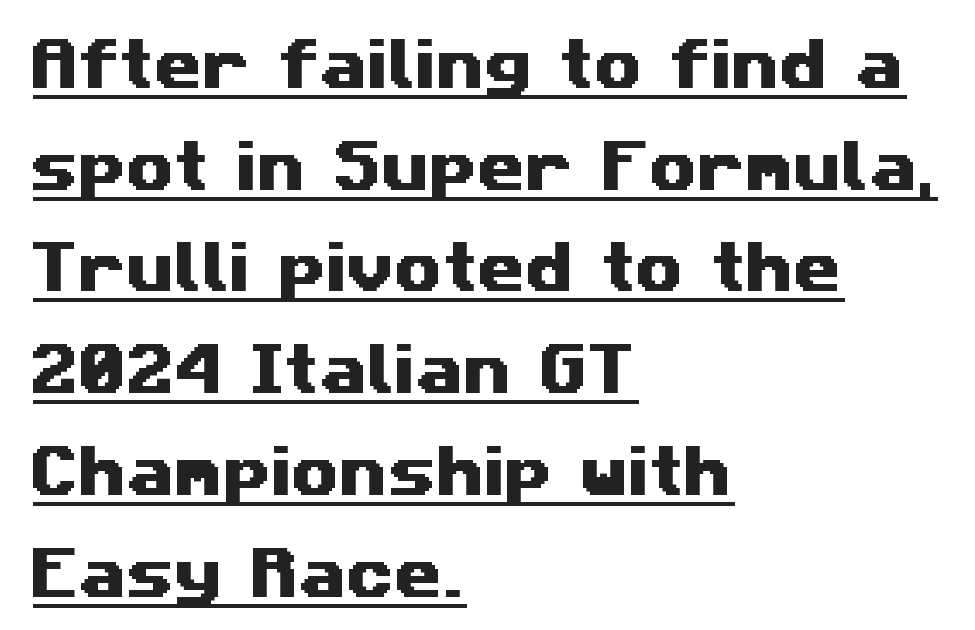
The image shows 55 px wide sans-serif type; set left-aligned, line spacing 1.85x, normal letter spacing, underlined; medium stroke contrast and a medium x-height.
